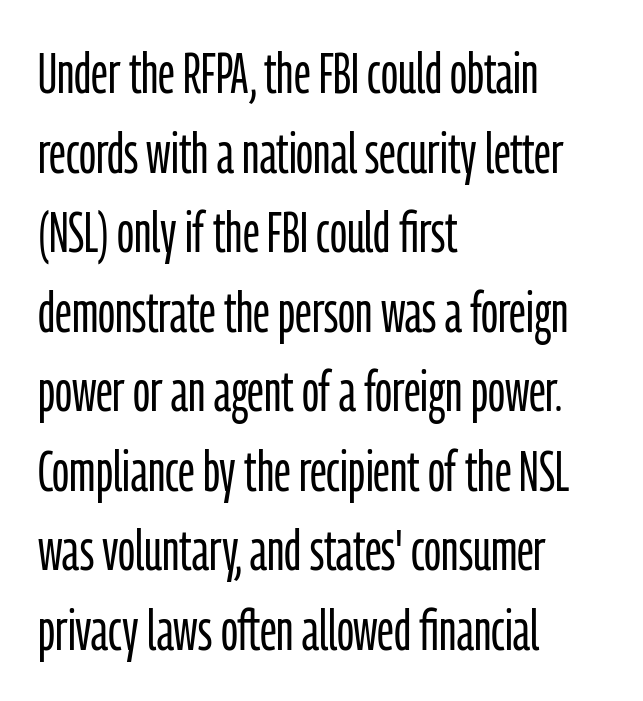
Q: Is the text bold? A: No.
Q: Is the text italic (slanted)? A: No, it is upright.
Q: Is the typeface a serif or a sans-serif typeface? A: Sans-serif.
Q: Is the text underlined? A: No.
Q: How is the paragraph aligned? A: Left-aligned.
Q: Is the spacing between letters normal or unusually wide? A: Normal.
Q: Is the spacing between lines tight, normal or loose? A: Normal.
Q: Width (condensed, normal, or wide)? A: Condensed.
Q: Stroke contrast? A: Low.
Q: x-height? A: Medium.
Q: Monospaced? A: No.
